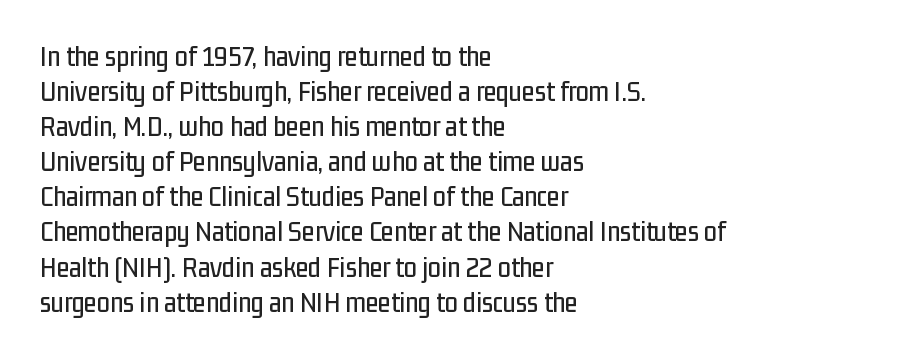
Letterform terminals end flat and unadorned throughout the passage. Here the designer chose a conventional face with non-uniform glyph widths. The axis of the letterforms is exactly vertical. How are the letters spaced? Ordinarily, with no added tracking. The ragged edge is on the right, which tells us the setting is flush left.
